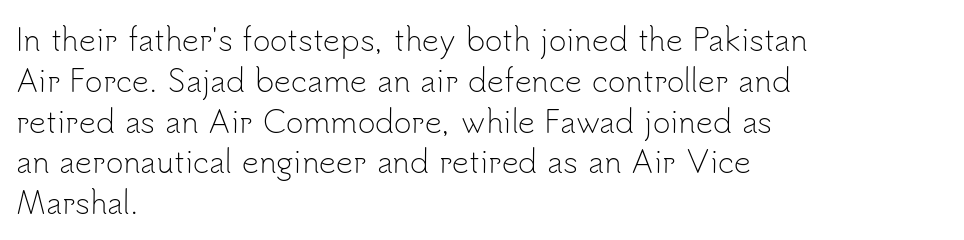
{"serif": "no", "italic": "no", "bold": "no", "weight": "light", "width": "normal", "stroke_contrast": "low", "x_height": "small", "monospaced": "no", "underline": "no", "align": "left", "line_spacing": "normal", "line_spacing_ratio": 1.36, "letter_spacing": "normal", "letter_spacing_em": 0.0, "glyph_px": 30}
